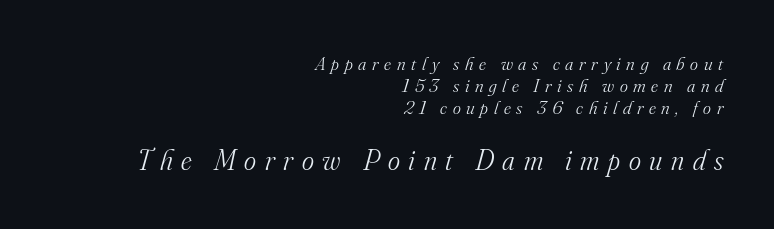
The image shows 29 px light serif type, italic (leaning right); set right-aligned, line spacing 1.17x, unusually wide letter spacing (+0.3 em), not underlined; the second (bottom) block is 1.53x larger; medium stroke contrast and a small x-height.
